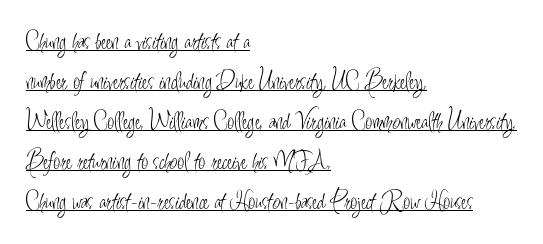
The image shows 25 px text type; set left-aligned, normal line spacing (1.6x), normal letter spacing, underlined.
